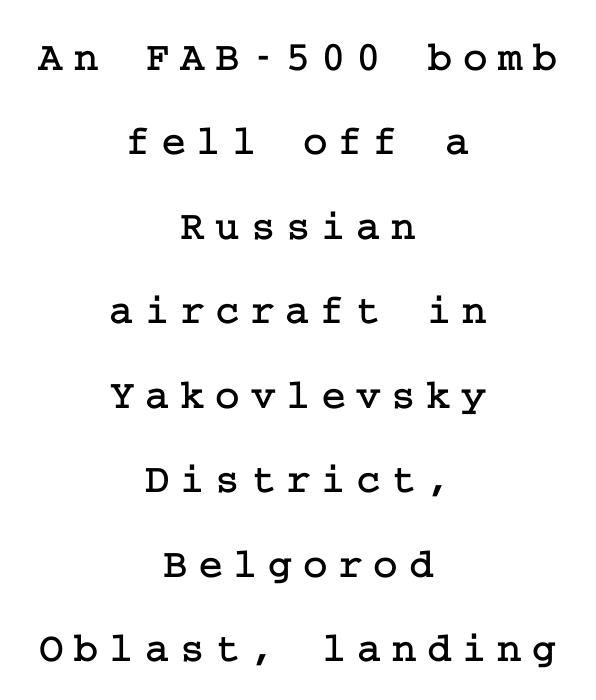
The image shows 42 px serif type, upright; set centered, loose line spacing (2.01x), unusually wide letter spacing (+0.25 em), not underlined; low stroke contrast and a medium x-height.
